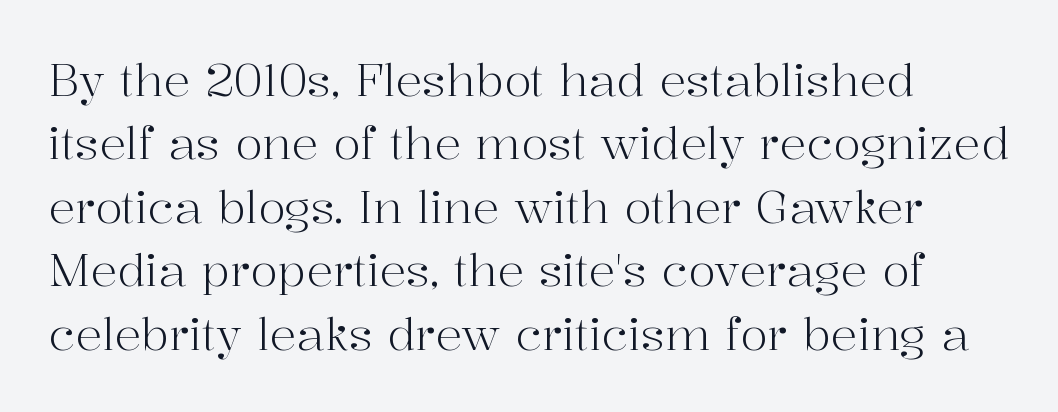
{"serif": "yes", "italic": "no", "bold": "no", "weight": "light", "width": "normal", "stroke_contrast": "high", "x_height": "medium", "monospaced": "no", "underline": "no", "line_spacing": "normal", "line_spacing_ratio": 1.41, "letter_spacing": "normal", "letter_spacing_em": 0.0, "glyph_px": 45}
